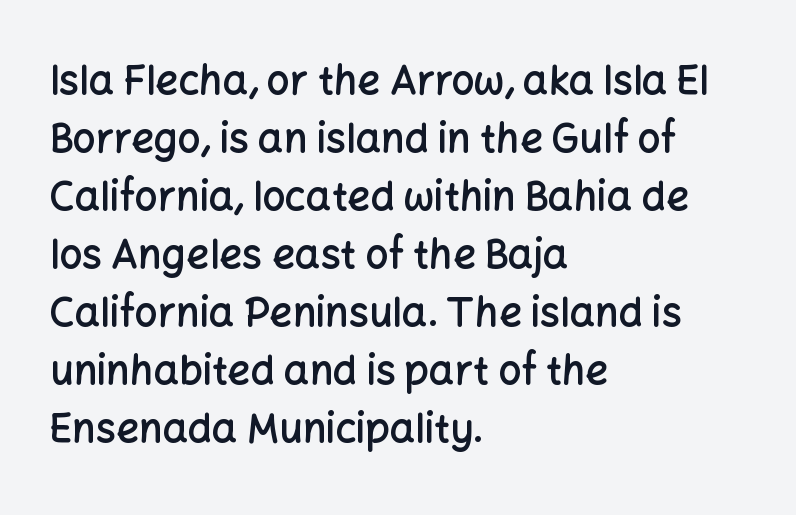
Q: Is the text bold? A: Semi-bold.
Q: Is the text italic (slanted)? A: No, it is upright.
Q: Is the typeface a serif or a sans-serif typeface? A: Sans-serif.
Q: Is the text underlined? A: No.
Q: How is the paragraph aligned? A: Left-aligned.
Q: Is the spacing between letters normal or unusually wide? A: Normal.
Q: Is the spacing between lines tight, normal or loose? A: Normal.
Q: Width (condensed, normal, or wide)? A: Normal.
Q: Stroke contrast? A: Low.
Q: x-height? A: Medium.
Q: Monospaced? A: No.
